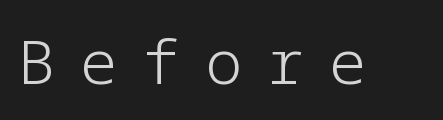
Heaviness? Minimal to ordinary, like unemphasized prose. I'd call this a sans setting — the letters go barefoot. Any mark beneath the type? The region is blank. Substantial extra tracking has been applied to these lines.
